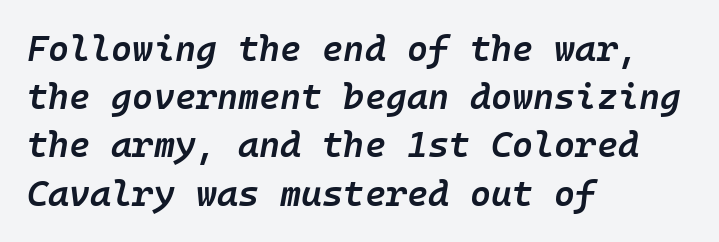
Short note: letters normally spaced. The lines in this sample share a left origin and differ only in where they stop. Underlining? Definitely not there. Summary of vertical rhythm: regular, with standard interline spacing. The axis of the letterforms is tilted away from vertical.
